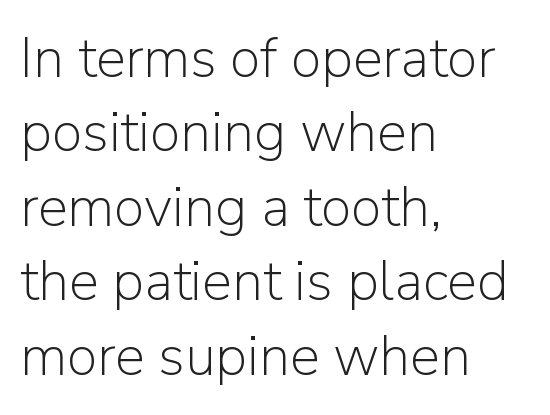
Q: Is the text bold? A: No.
Q: Is the text italic (slanted)? A: No, it is upright.
Q: Is the typeface a serif or a sans-serif typeface? A: Sans-serif.
Q: Is the text underlined? A: No.
Q: How is the paragraph aligned? A: Left-aligned.
Q: Is the spacing between letters normal or unusually wide? A: Normal.
Q: Is the spacing between lines tight, normal or loose? A: Normal.
Q: Width (condensed, normal, or wide)? A: Normal.
Q: Stroke contrast? A: Low.
Q: x-height? A: Medium.
Q: Monospaced? A: No.
